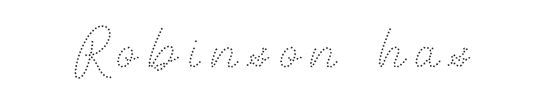
Q: Is the text bold? A: No.
Q: Is the text italic (slanted)? A: Yes.
Q: Is the text underlined? A: No.
Q: Width (condensed, normal, or wide)? A: Normal.
Q: Stroke contrast? A: Medium.
Q: x-height? A: Small.
Q: Monospaced? A: No.
